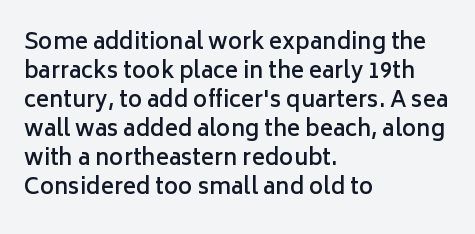
If you drew a ruler down the left edge, every line would touch it. The specimen reads as upright at a glance. The rendering uses a moderate line-height, typical for paragraphs. Has an underline been added? It has not. The line texture is even and compact thanks to regular tracking. Summary of weight: moderately heavy, a semibold.
